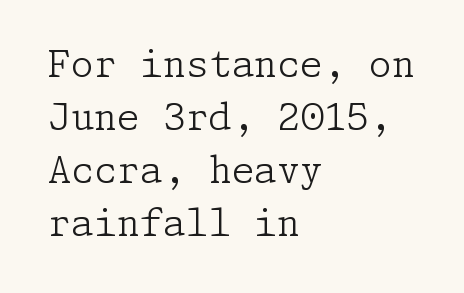
{"serif": "yes", "italic": "no", "bold": "no", "weight": "light", "width": "normal", "stroke_contrast": "low", "x_height": "medium", "underline": "no", "align": "left", "line_spacing": "normal", "line_spacing_ratio": 1.43, "letter_spacing": "normal", "letter_spacing_em": 0.0, "glyph_px": 37}
